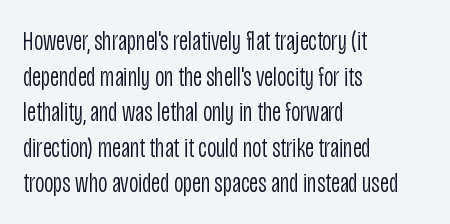
Is there any slant? The stems are plumb. The rendering keeps characters at their native spacing. Summary of weight: not heavy and not bold. These lines are rendered in a variable-pitch font.
